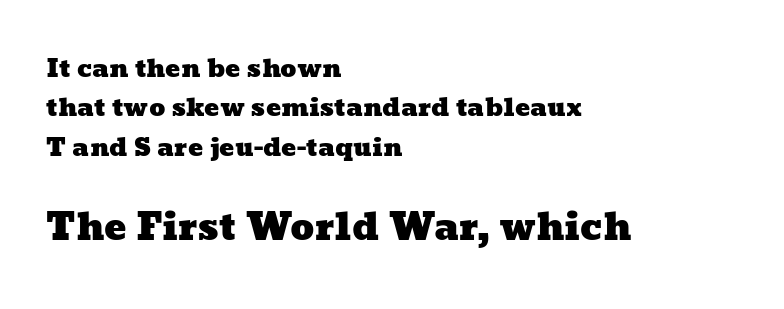
Character size in the trailing block exceeds that of the leading block. Spacing verdict: proportional, widths tailored to each character. Bare-footed words on every line. This sample uses plain, unmodified letter spacing.
